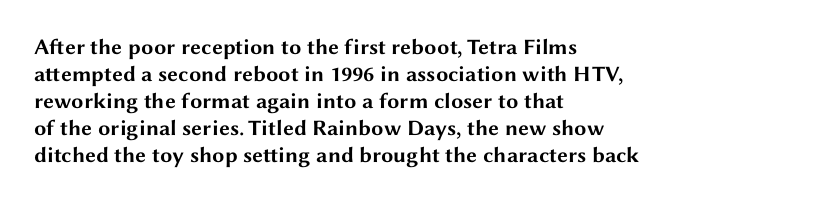
{"italic": "no", "bold": "yes", "underline": "no", "align": "left", "line_spacing_ratio": 1.23, "letter_spacing": "normal", "letter_spacing_em": 0.0, "glyph_px": 22}
